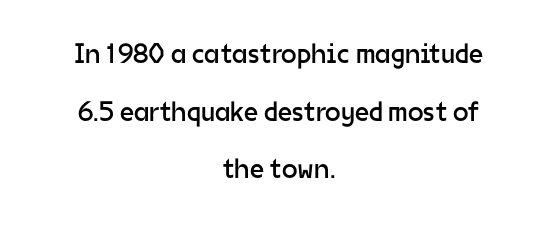
Q: Is the text bold? A: No.
Q: Is the text italic (slanted)? A: No, it is upright.
Q: Is the typeface a serif or a sans-serif typeface? A: Sans-serif.
Q: Is the text underlined? A: No.
Q: How is the paragraph aligned? A: Centered.
Q: Is the spacing between letters normal or unusually wide? A: Normal.
Q: Is the spacing between lines tight, normal or loose? A: Loose.
Q: Width (condensed, normal, or wide)? A: Normal.
Q: Stroke contrast? A: Low.
Q: x-height? A: Medium.
Q: Monospaced? A: No.
